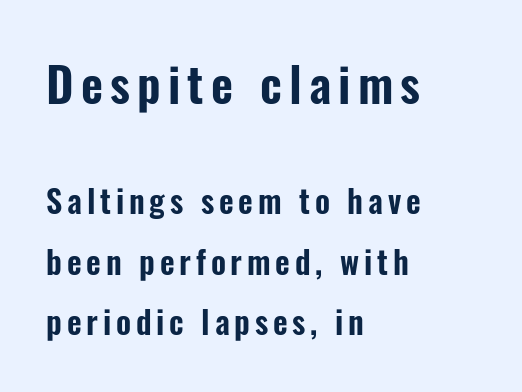
Q: Is the text italic (slanted)? A: No, it is upright.
Q: Is the typeface a serif or a sans-serif typeface? A: Sans-serif.
Q: Is the text underlined? A: No.
Q: How is the paragraph aligned? A: Left-aligned.
Q: Which block of text is set in a larger size, the first (top) or the second (bottom)? A: The first (top) one.
Q: Width (condensed, normal, or wide)? A: Condensed.
Q: Stroke contrast? A: Low.
Q: x-height? A: Medium.
Q: Monospaced? A: No.
